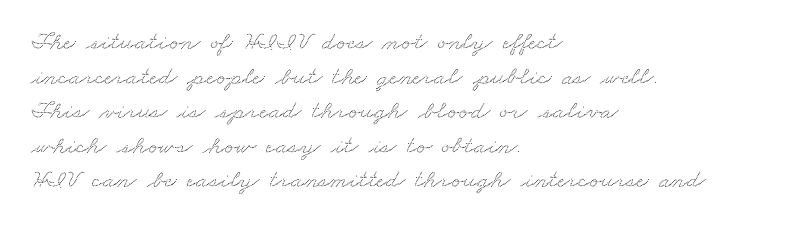
The image shows 26 px text type; set left-aligned, normal line spacing (1.33x), normal letter spacing, not underlined.
